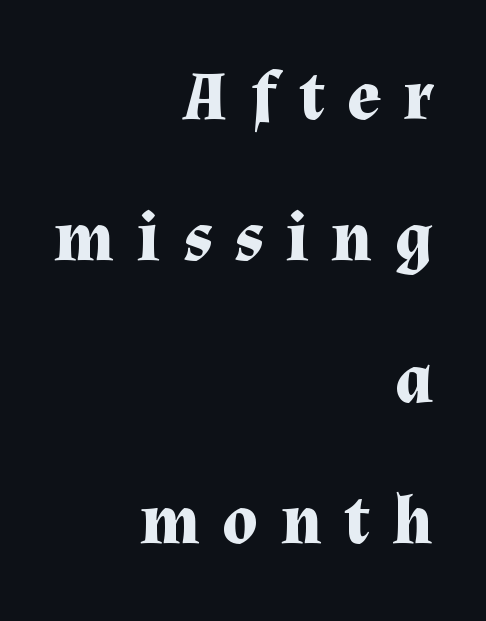
{"serif": "yes", "italic": "no", "bold": "yes", "weight": "bold", "width": "normal", "stroke_contrast": "medium", "x_height": "medium", "monospaced": "no", "underline": "no", "align": "right", "line_spacing": "loose", "line_spacing_ratio": 2.05, "letter_spacing": "wide", "letter_spacing_em": 0.33, "glyph_px": 69}
